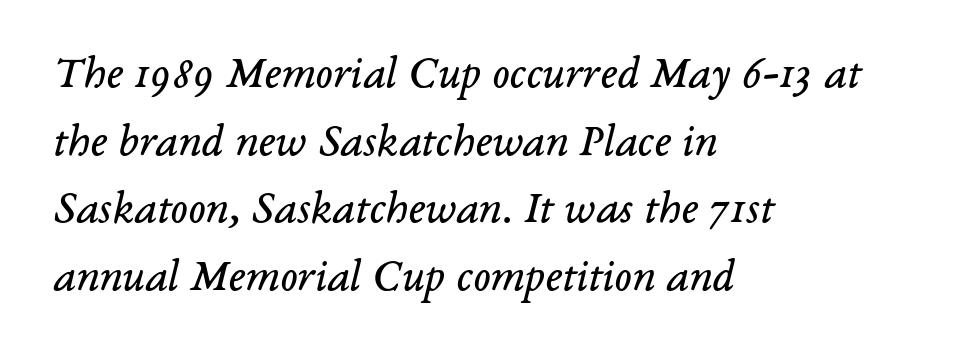
{"serif": "yes", "italic": "yes", "lean": "right", "slant_degrees": 14, "bold": "no", "weight": "regular", "width": "normal", "stroke_contrast": "low", "x_height": "medium", "monospaced": "no", "underline": "no", "align": "left", "line_spacing": "normal", "line_spacing_ratio": 1.47, "letter_spacing": "normal", "letter_spacing_em": 0.0, "glyph_px": 46}
